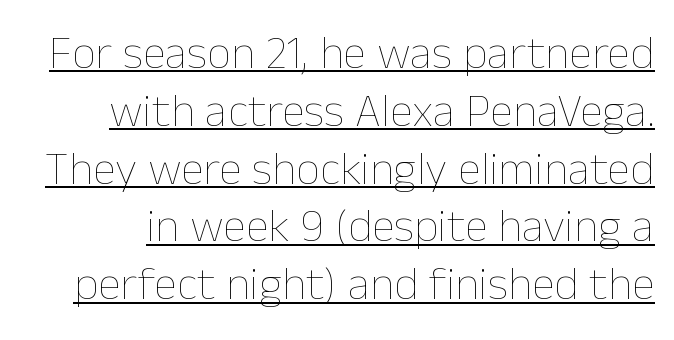
Q: Is the text bold? A: No.
Q: Is the text italic (slanted)? A: No, it is upright.
Q: Is the text underlined? A: Yes.
Q: Is the spacing between letters normal or unusually wide? A: Normal.
Q: Width (condensed, normal, or wide)? A: Normal.
Q: Stroke contrast? A: Low.
Q: x-height? A: Medium.
Q: Monospaced? A: No.
